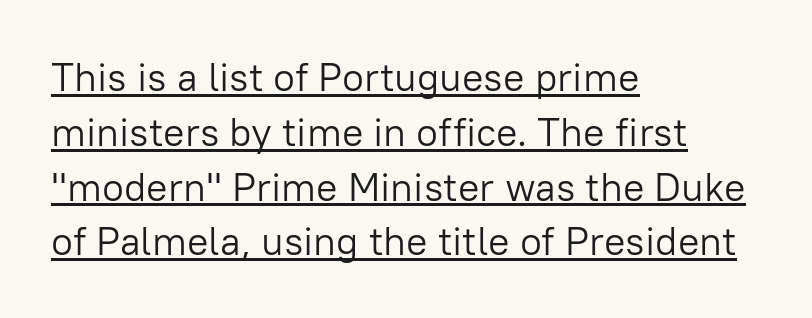
The image shows 40 px light sans-serif type, upright; set left-aligned, normal line spacing (1.37x), normal letter spacing, underlined; low stroke contrast and a medium x-height.
